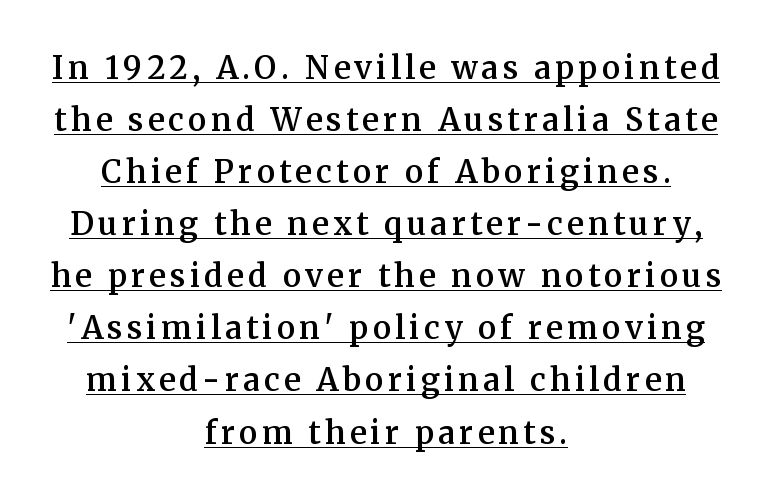
The image shows 31 px semibold serif type, upright; set centered, normal line spacing (1.68x), underlined; medium stroke contrast and a medium x-height.
